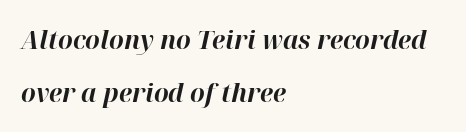
The setting favours the left margin, as ordinary paragraphs usually do. The passage shown stacks its lines with a broad gap. Set as a true bold cut, around the 700 mark. Only glyphs here, with clear space below each row.
